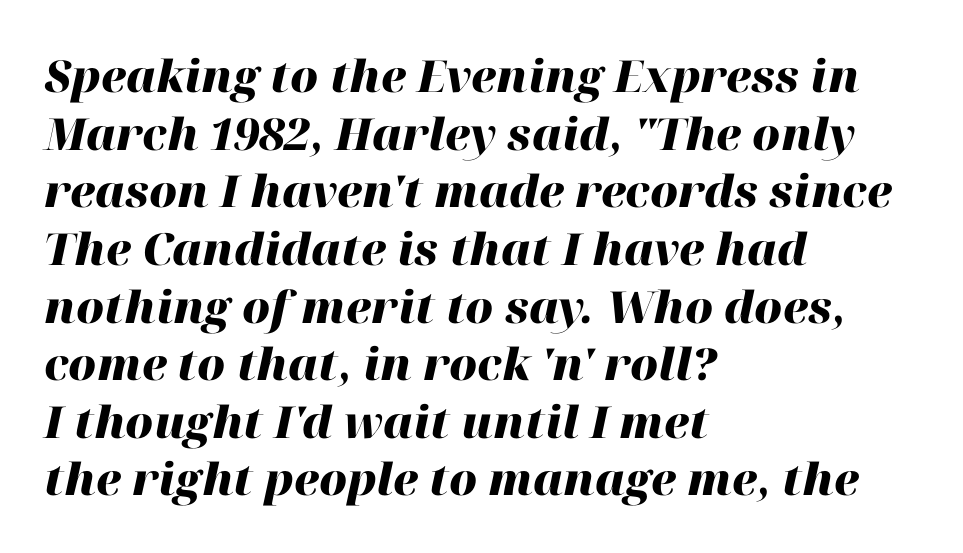
Q: Is the text bold? A: Yes.
Q: Is the text italic (slanted)? A: Yes, it leans right by about 12 degrees.
Q: Is the text underlined? A: No.
Q: How is the paragraph aligned? A: Left-aligned.
Q: Is the spacing between letters normal or unusually wide? A: Normal.
Q: Is the spacing between lines tight, normal or loose? A: Normal.
Q: Width (condensed, normal, or wide)? A: Normal.
Q: Stroke contrast? A: High.
Q: x-height? A: Medium.
Q: Monospaced? A: No.
